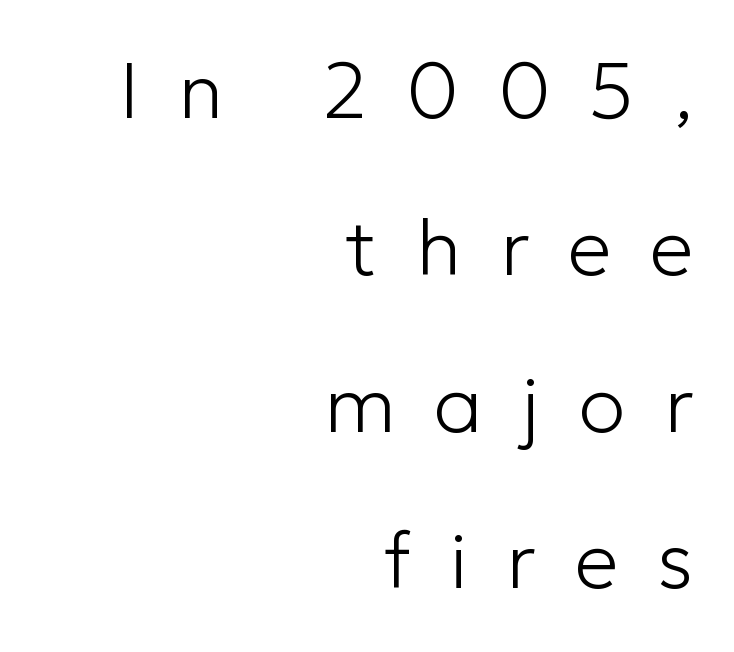
Q: Is the text bold? A: No.
Q: Is the text italic (slanted)? A: No, it is upright.
Q: Is the typeface a serif or a sans-serif typeface? A: Sans-serif.
Q: Is the text underlined? A: No.
Q: How is the paragraph aligned? A: Right-aligned.
Q: Is the spacing between letters normal or unusually wide? A: Unusually wide.
Q: Is the spacing between lines tight, normal or loose? A: Loose.
Q: Width (condensed, normal, or wide)? A: Normal.
Q: Stroke contrast? A: Low.
Q: x-height? A: Medium.
Q: Monospaced? A: No.
